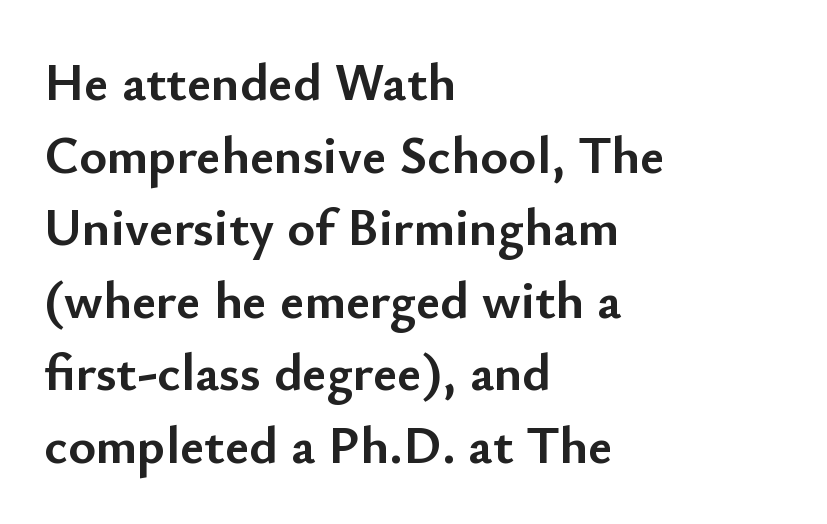
Q: Is the text bold? A: Yes.
Q: Is the text italic (slanted)? A: No, it is upright.
Q: Is the typeface a serif or a sans-serif typeface? A: Sans-serif.
Q: Is the text underlined? A: No.
Q: How is the paragraph aligned? A: Left-aligned.
Q: Is the spacing between letters normal or unusually wide? A: Normal.
Q: Is the spacing between lines tight, normal or loose? A: Normal.
Q: Width (condensed, normal, or wide)? A: Normal.
Q: Stroke contrast? A: Low.
Q: x-height? A: Small.
Q: Monospaced? A: No.
